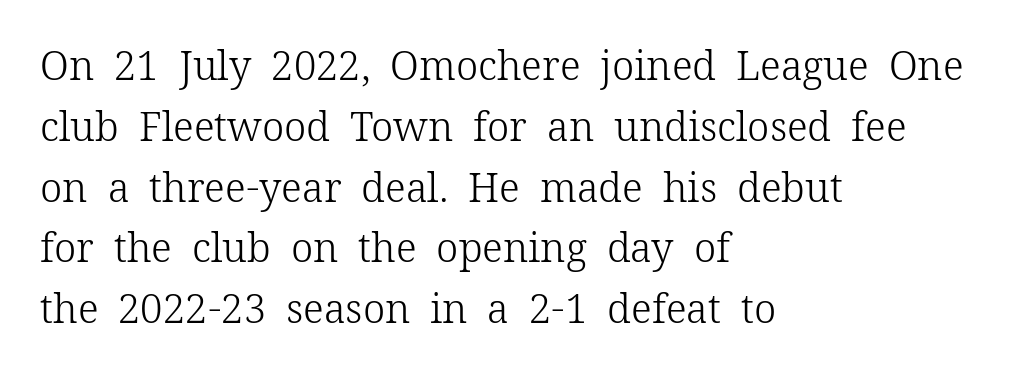
Q: Is the text bold? A: No.
Q: Is the text italic (slanted)? A: No, it is upright.
Q: Is the typeface a serif or a sans-serif typeface? A: Serif.
Q: Is the text underlined? A: No.
Q: How is the paragraph aligned? A: Left-aligned.
Q: Is the spacing between letters normal or unusually wide? A: Normal.
Q: Is the spacing between lines tight, normal or loose? A: Normal.
Q: Width (condensed, normal, or wide)? A: Normal.
Q: Stroke contrast? A: Low.
Q: x-height? A: Medium.
Q: Monospaced? A: No.
